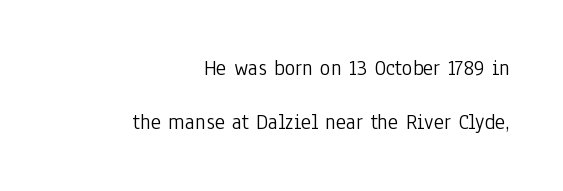
Q: Is the text bold? A: No.
Q: Is the text italic (slanted)? A: No, it is upright.
Q: Is the text underlined? A: No.
Q: How is the paragraph aligned? A: Right-aligned.
Q: Is the spacing between letters normal or unusually wide? A: Normal.
Q: Is the spacing between lines tight, normal or loose? A: Loose.
